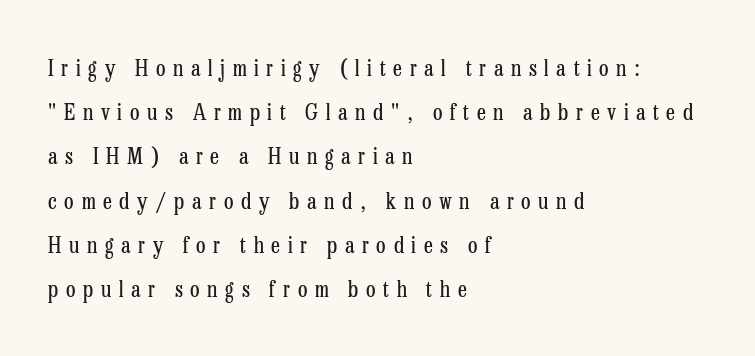
Q: Is the text bold? A: No.
Q: Is the text italic (slanted)? A: No, it is upright.
Q: Is the text underlined? A: No.
Q: How is the paragraph aligned? A: Left-aligned.
Q: Is the spacing between letters normal or unusually wide? A: Unusually wide.
Q: Is the spacing between lines tight, normal or loose? A: Loose.
